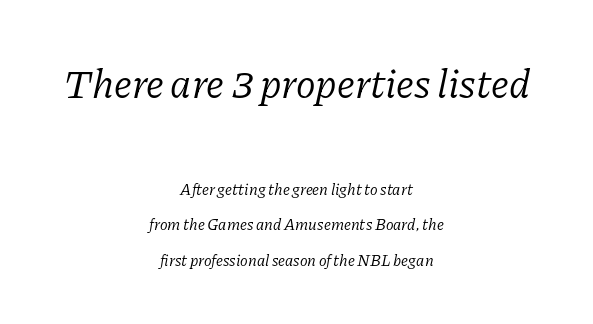
Each row of text sits above clean, open space. Each letter keeps its own natural width here, so spacing adapts to shape. Little horizontal feet cap the strokes, marking this as serif type. The passage is arranged like a title page — every line centered. Think standard paragraph weight, or any step lighter than that. Standard letterfit; no display-style spreading of the glyphs.
